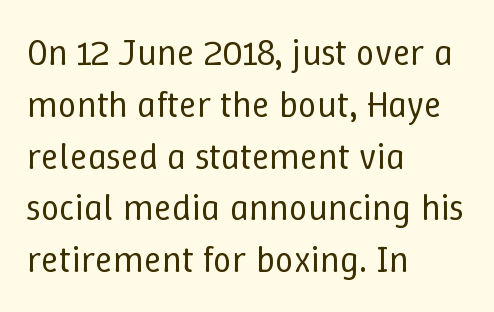
The image shows 37 px regular-weight type, upright; set left-aligned, normal line spacing (1.4x), normal letter spacing, not underlined; low stroke contrast and a medium x-height.
